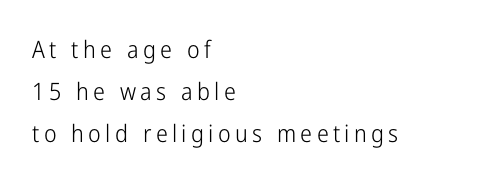
Designer's note — italics off, roman on. A clean baseline with only descenders dipping below it. Each line starts at the same left margin while the right side varies. The weight tops out at a normal text grade.
